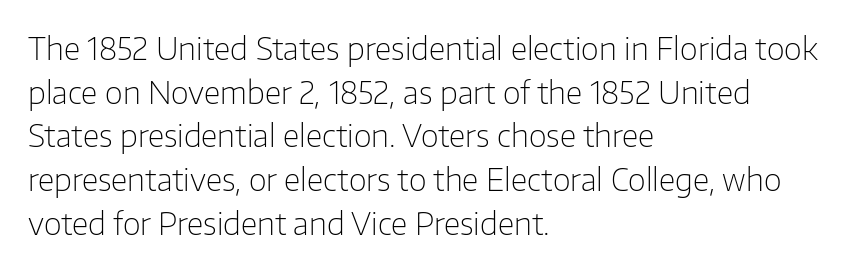
Vertically, the passage feels balanced, rows spaced as you'd expect. The face used here is a sans, in the tradition of grotesques and geometrics. A typesetter would call this proportional, since set widths differ per character. Letter spacing: default. The baseline area is clear. No italicization has been applied; the sample stays upright.
